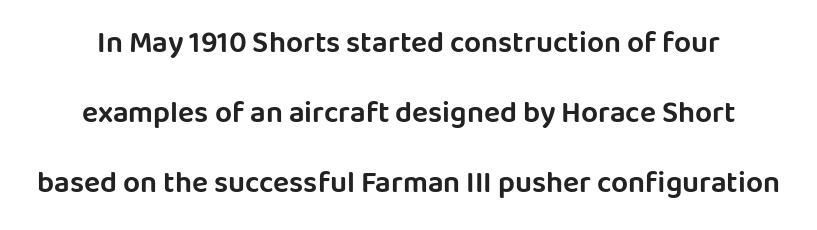
{"serif": "no", "italic": "no", "width": "normal", "stroke_contrast": "low", "x_height": "large", "monospaced": "no", "underline": "no", "align": "center", "line_spacing": "loose", "line_spacing_ratio": 2.34, "letter_spacing": "normal", "letter_spacing_em": 0.0, "glyph_px": 30}
